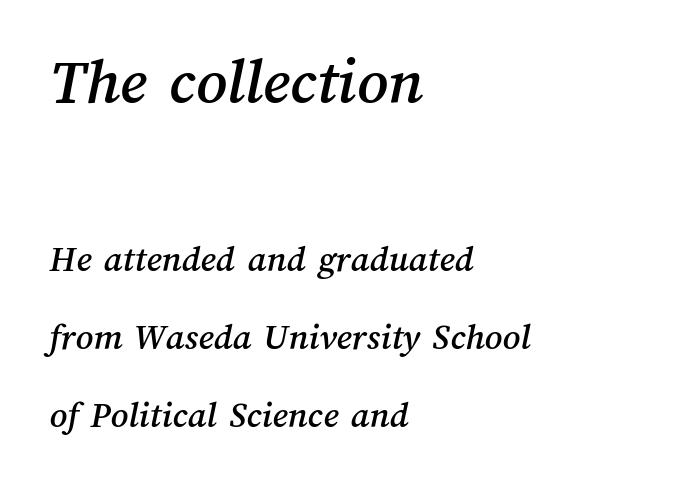
{"width": "normal", "stroke_contrast": "medium", "x_height": "medium", "monospaced": "no", "underline": "no", "align": "left", "line_spacing": "loose", "line_spacing_ratio": 2.05, "letter_spacing": "normal", "letter_spacing_em": 0.0, "larger_block": "first", "size_ratio": 1.76, "glyph_px": 67}
